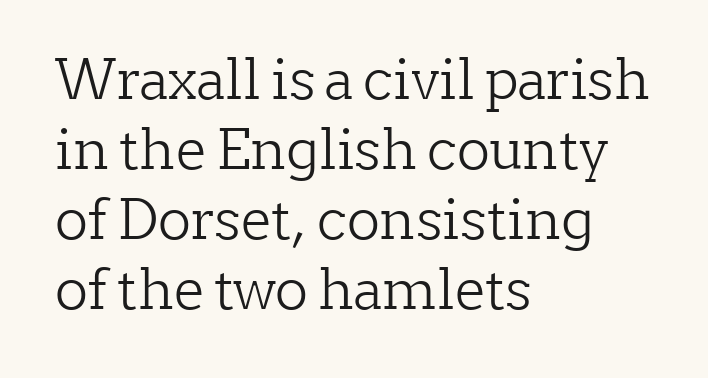
The image shows 55 px light serif type, upright; set left-aligned, normal line spacing (1.27x), normal letter spacing, not underlined; low stroke contrast and a medium x-height.
